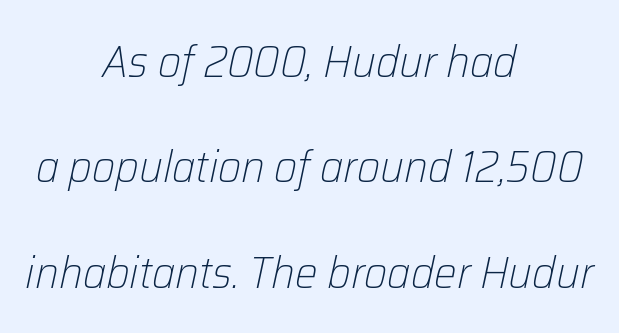
{"italic": "yes", "lean": "right", "slant_degrees": 12, "bold": "no", "weight": "light", "width": "normal", "stroke_contrast": "low", "x_height": "medium", "monospaced": "no", "underline": "no", "align": "center", "line_spacing": "loose", "line_spacing_ratio": 2.34, "letter_spacing": "normal", "letter_spacing_em": 0.0, "glyph_px": 45}
